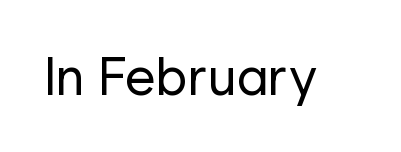
No feet cap the strokes, marking this as sans-serif type. How are the letters spaced? Ordinarily, with no added tracking. Heft: none added — not bold. These lines are rendered in a variable-pitch font.
